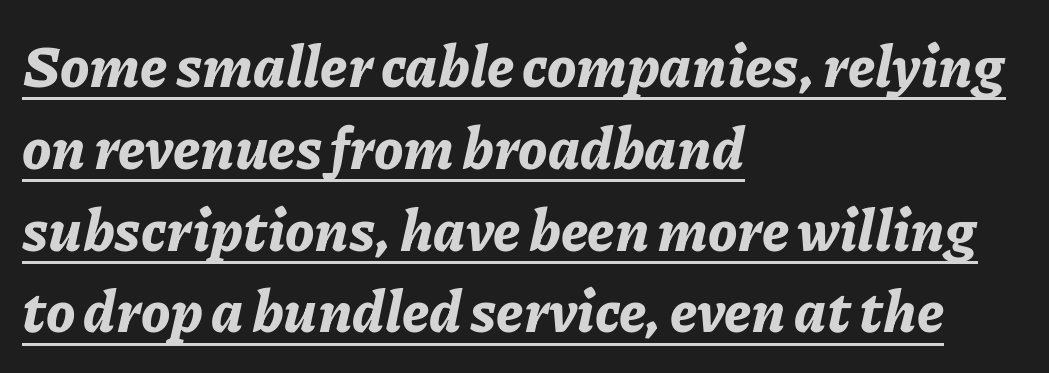
Is the block centered? No — it sits flush against the left margin. Looks like someone drew a line under every word here. The axis of the letterforms is tilted away from vertical. Look at the tracking — it's just the regular setting, nothing added.
